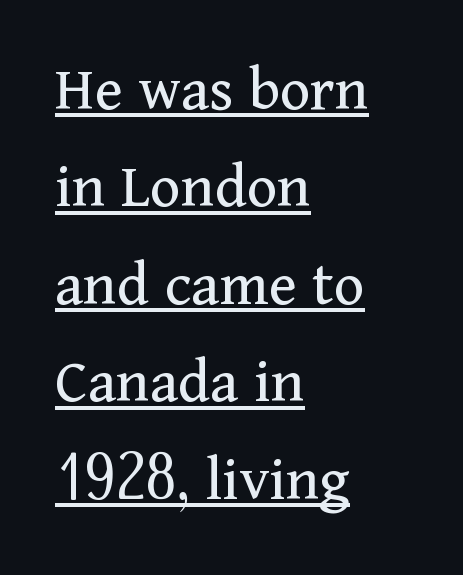
{"serif": "yes", "italic": "no", "bold": "no", "weight": "regular", "width": "normal", "stroke_contrast": "medium", "x_height": "medium", "monospaced": "no", "underline": "yes", "align": "left", "line_spacing": "normal", "line_spacing_ratio": 1.5, "letter_spacing": "normal", "letter_spacing_em": 0.0, "glyph_px": 65}
